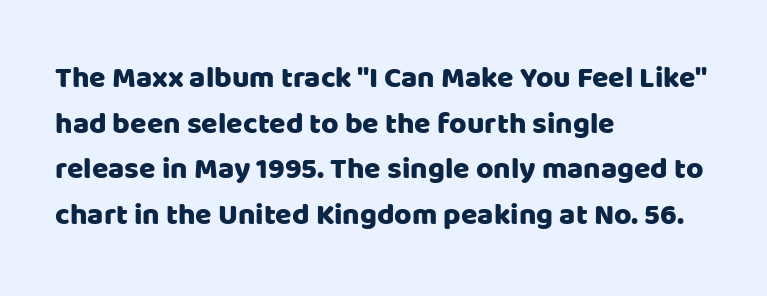
Q: Is the text italic (slanted)? A: No, it is upright.
Q: Is the typeface a serif or a sans-serif typeface? A: Sans-serif.
Q: Is the text underlined? A: No.
Q: How is the paragraph aligned? A: Left-aligned.
Q: Is the spacing between letters normal or unusually wide? A: Normal.
Q: Is the spacing between lines tight, normal or loose? A: Normal.
Q: Width (condensed, normal, or wide)? A: Normal.
Q: Stroke contrast? A: Low.
Q: x-height? A: Large.
Q: Monospaced? A: No.
